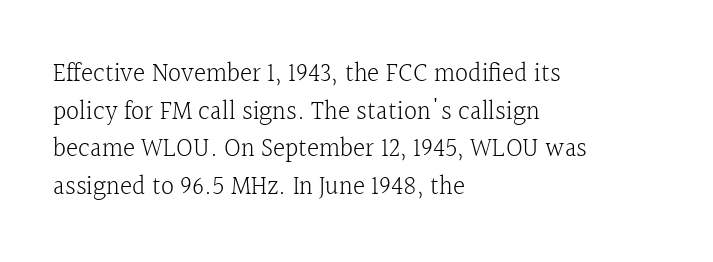
This sample is left-justified, so line endings fall wherever the words run out. Short note: letters normally spaced. These lines were composed using upright roman letters. Nothing heavy about these letters — not bold at all. The glyphs are unaccompanied by any horizontal stroke below them. Quick note: interline space is typical.
